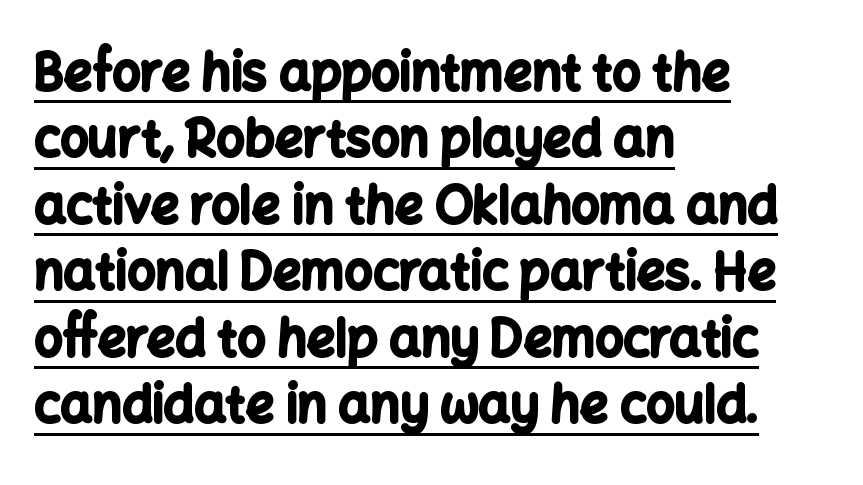
Chunky letters — that's bold for sure. Examine the stroke ends and you'll find no serifs. Do the characters align in a grid? No, the font is proportional. Tall strokes in this sample are plumb rather than angled. The face used here appears with an underline applied. The paragraph has a hard left edge and a soft right edge.
